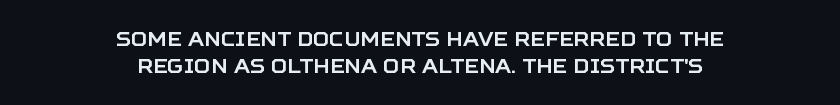
The passage shown has conventional tracking throughout. Descenders hang freely into open space. Horizontal bands of white between lines are of average thickness. The letters stand straight up with perfectly vertical stems. This rendering uses center alignment, leaving both contours irregular but symmetric.
